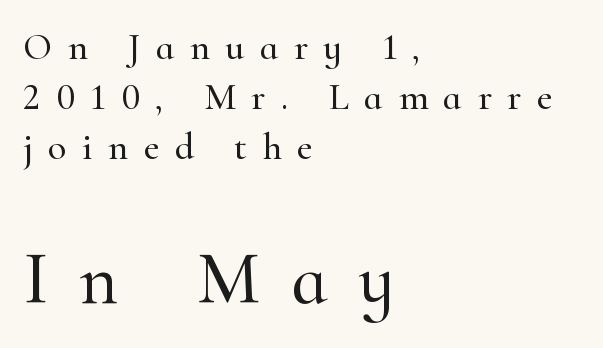
{"serif": "yes", "italic": "no", "width": "normal", "stroke_contrast": "high", "x_height": "small", "monospaced": "no", "underline": "no", "align": "left", "line_spacing": "normal", "line_spacing_ratio": 1.31, "letter_spacing": "wide", "letter_spacing_em": 0.41, "larger_block": "second", "size_ratio": 1.97, "glyph_px": 75}
